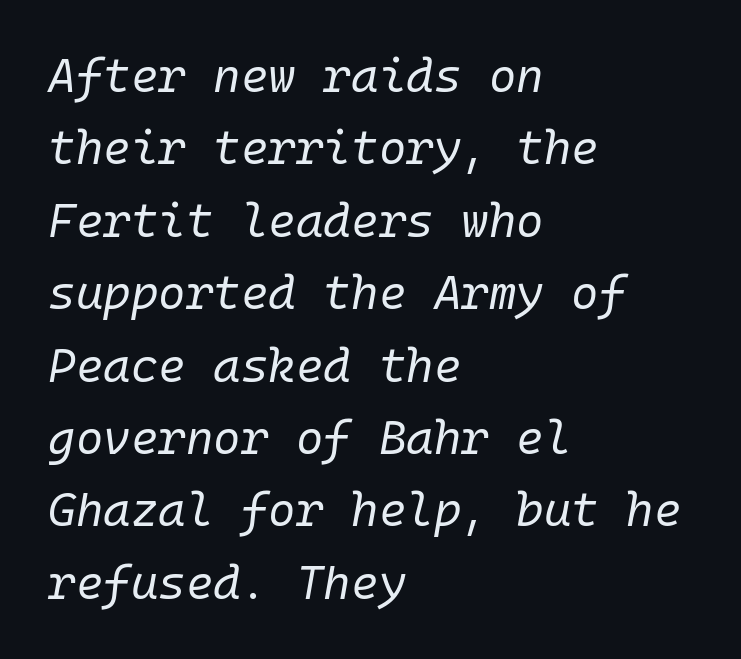
Q: Is the text bold? A: No.
Q: Is the text italic (slanted)? A: Yes, it leans right by about 10 degrees.
Q: Is the text underlined? A: No.
Q: How is the paragraph aligned? A: Left-aligned.
Q: Is the spacing between letters normal or unusually wide? A: Normal.
Q: Is the spacing between lines tight, normal or loose? A: Normal.
Q: Width (condensed, normal, or wide)? A: Normal.
Q: Stroke contrast? A: Low.
Q: x-height? A: Medium.
Q: Monospaced? A: Yes.
